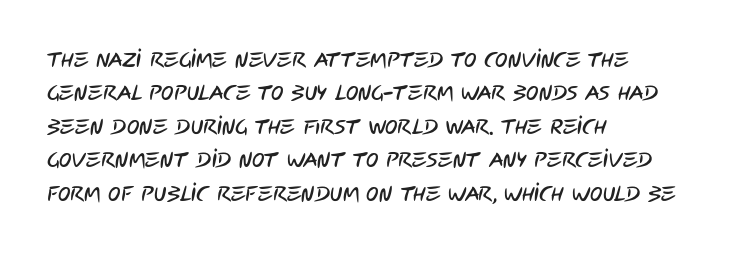
Q: Is the text underlined? A: No.
Q: How is the paragraph aligned? A: Left-aligned.
Q: Is the spacing between letters normal or unusually wide? A: Normal.
Q: Is the spacing between lines tight, normal or loose? A: Normal.
